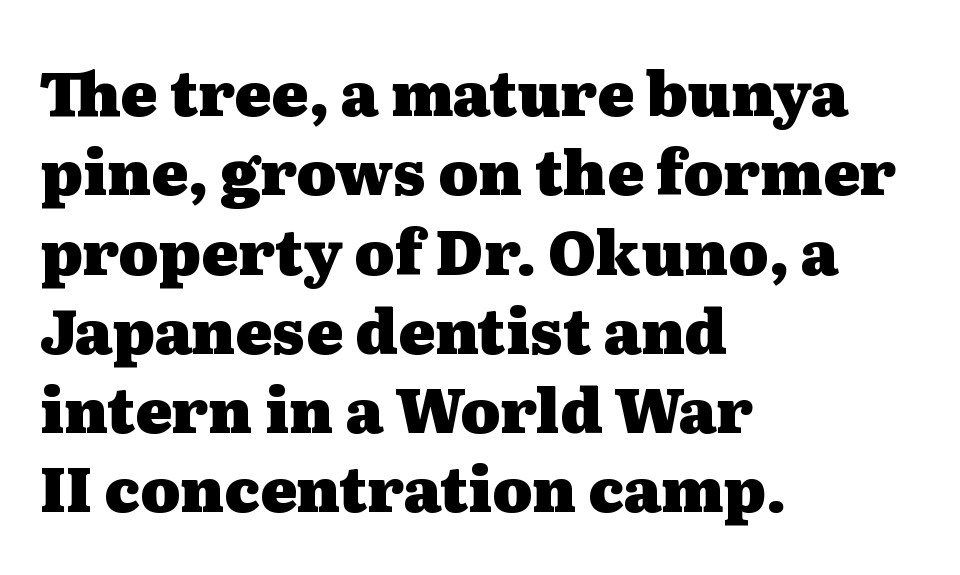
The image shows 61 px heavy, wide serif type, upright; set left-aligned, normal line spacing (1.3x), normal letter spacing, not underlined; medium stroke contrast and a medium x-height.
